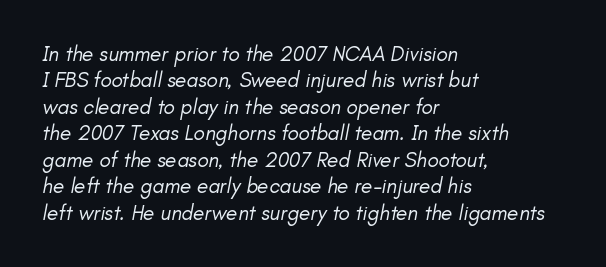
Caption: face not bold, strokes unweighted. Each new line begins a customary step beneath the previous one. Italic: yes, the glyphs are oblique. Tracking here is standard; glyphs follow each other at the usual distance. Horizontally, the lines are justified to the leading edge only.
